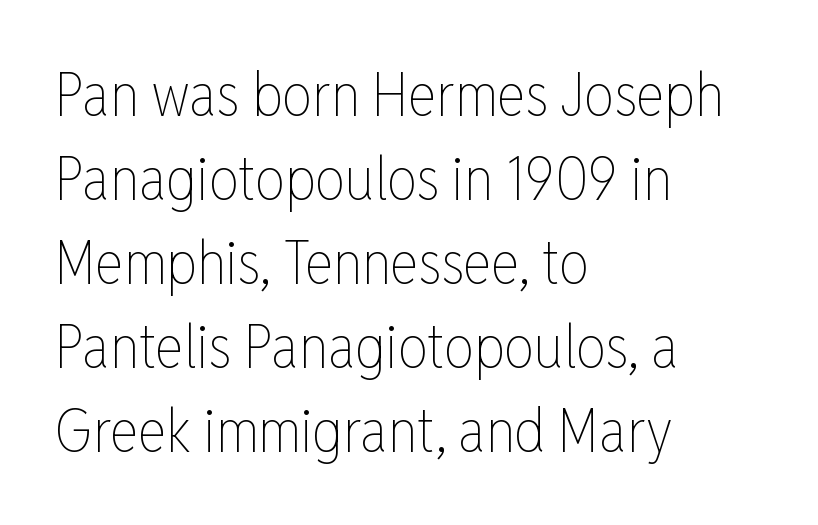
{"italic": "no", "bold": "no", "weight": "thin", "width": "condensed", "stroke_contrast": "low", "x_height": "medium", "monospaced": "no", "underline": "no", "align": "left", "line_spacing": "normal", "line_spacing_ratio": 1.4, "letter_spacing": "normal", "letter_spacing_em": 0.0, "glyph_px": 60}
